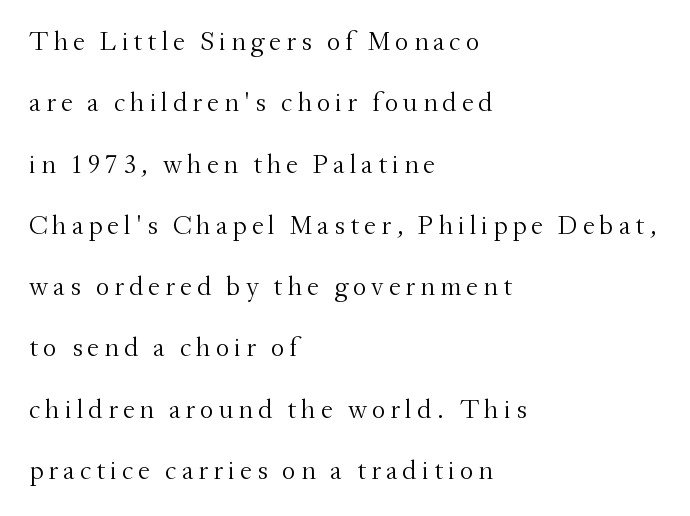
The image shows 27 px text type, upright; set left-aligned, loose line spacing (2.27x), not underlined.
